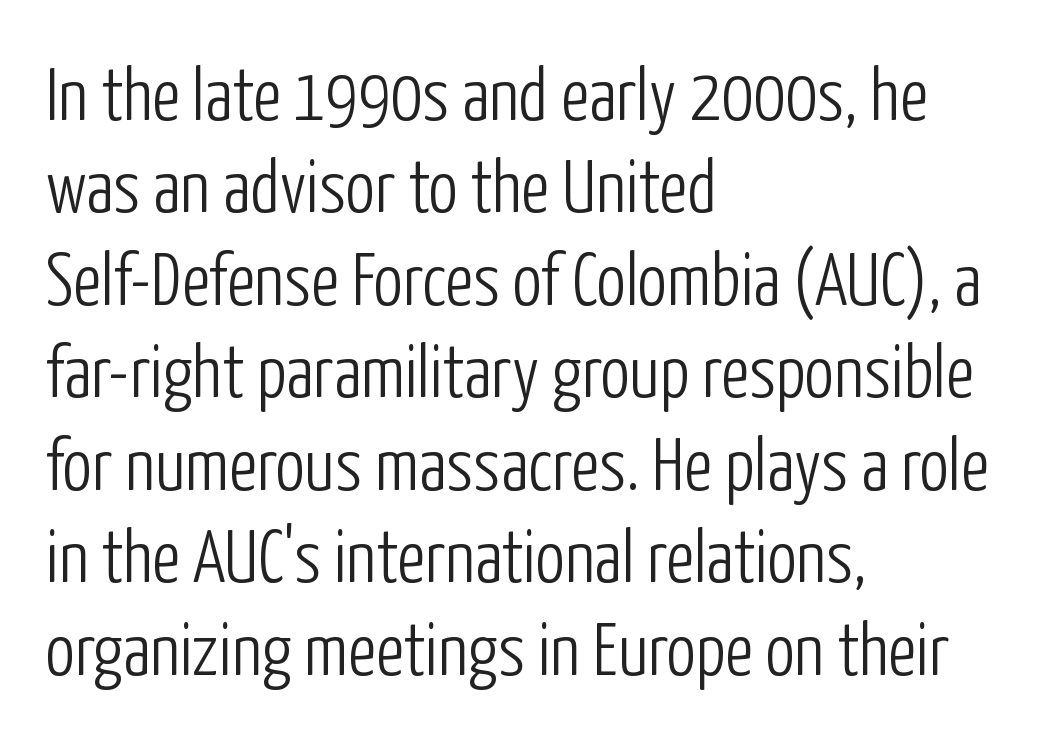
This rendering uses left alignment, leaving the right contour irregular. Characters follow at the spacing the type designer built in. Rows of type keep a routine distance in the vertical direction. Only glyphs here, with clear space below each row. Typographically, this falls in the sans-serif category.
